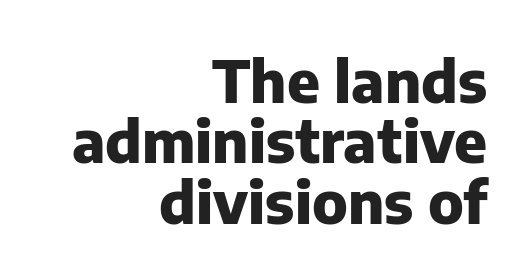
The image shows 58 px heavy sans-serif type, upright; set right-aligned, tight line spacing (1.04x), normal letter spacing, not underlined; low stroke contrast and a medium x-height.
